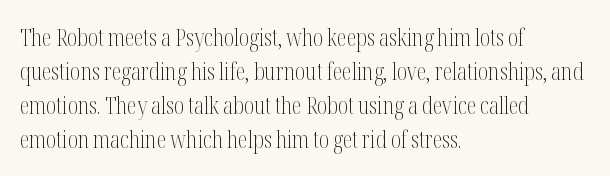
The image shows 24 px text type, upright; set left-aligned, normal line spacing (1.41x), normal letter spacing, not underlined.
